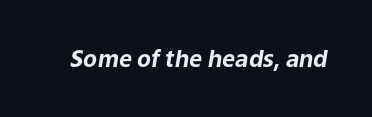
The image shows 23 px bold type, italic (leaning right); set normal letter spacing, not underlined.
